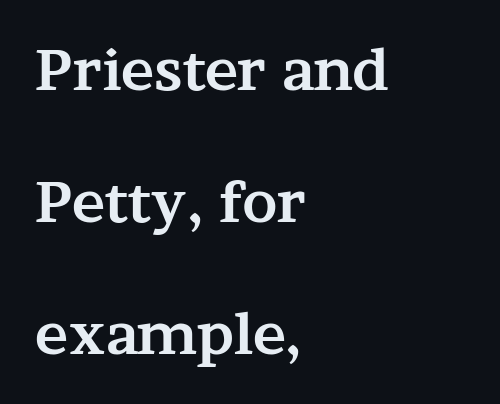
Q: Is the text bold? A: Yes.
Q: Is the text italic (slanted)? A: No, it is upright.
Q: Is the typeface a serif or a sans-serif typeface? A: Serif.
Q: Is the text underlined? A: No.
Q: How is the paragraph aligned? A: Left-aligned.
Q: Is the spacing between letters normal or unusually wide? A: Normal.
Q: Is the spacing between lines tight, normal or loose? A: Loose.
Q: Width (condensed, normal, or wide)? A: Wide.
Q: Stroke contrast? A: Medium.
Q: x-height? A: Medium.
Q: Monospaced? A: No.
